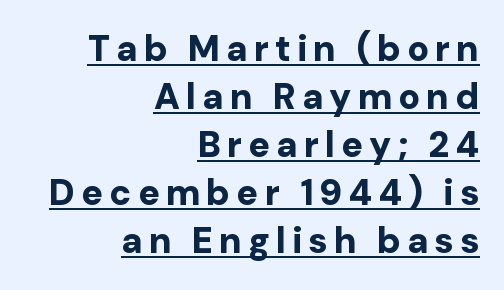
Q: Is the text bold? A: Yes.
Q: Is the text italic (slanted)? A: No, it is upright.
Q: Is the typeface a serif or a sans-serif typeface? A: Sans-serif.
Q: Is the text underlined? A: Yes.
Q: How is the paragraph aligned? A: Right-aligned.
Q: Is the spacing between lines tight, normal or loose? A: Normal.
Q: Width (condensed, normal, or wide)? A: Normal.
Q: Stroke contrast? A: Low.
Q: x-height? A: Medium.
Q: Monospaced? A: No.
